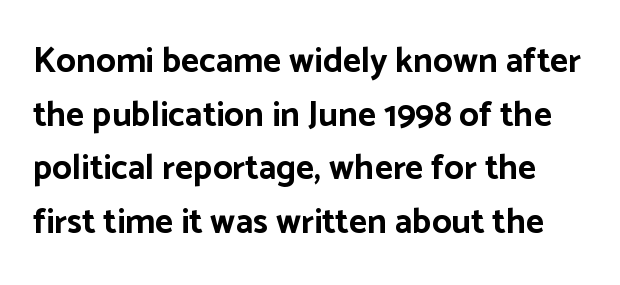
Q: Is the text bold? A: Yes.
Q: Is the text italic (slanted)? A: No, it is upright.
Q: Is the typeface a serif or a sans-serif typeface? A: Sans-serif.
Q: Is the text underlined? A: No.
Q: Is the spacing between letters normal or unusually wide? A: Normal.
Q: Is the spacing between lines tight, normal or loose? A: Normal.
Q: Width (condensed, normal, or wide)? A: Normal.
Q: Stroke contrast? A: Low.
Q: x-height? A: Medium.
Q: Monospaced? A: No.
